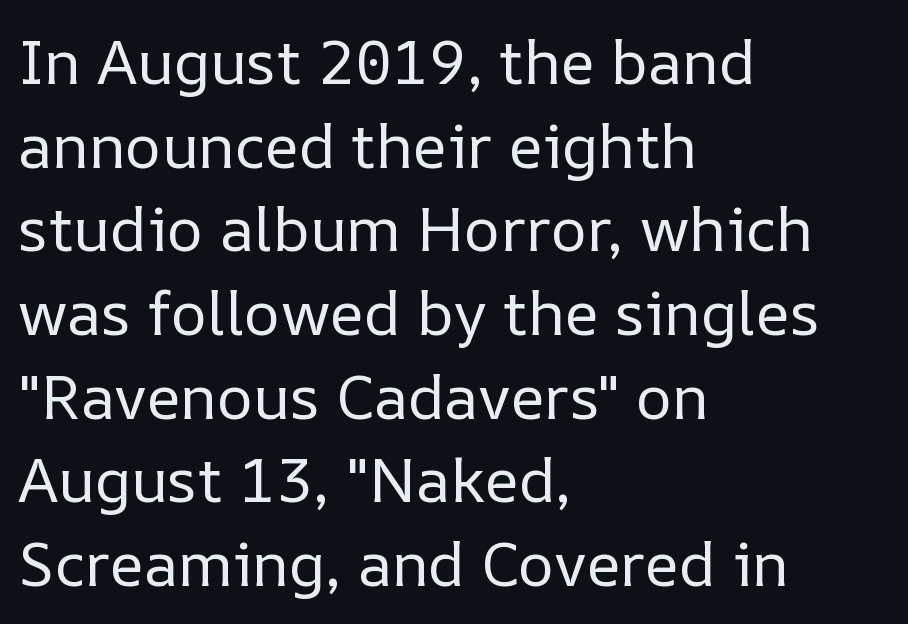
{"italic": "no", "bold": "no", "weight": "regular", "width": "normal", "stroke_contrast": "low", "x_height": "medium", "monospaced": "no", "underline": "no", "align": "left", "line_spacing": "normal", "line_spacing_ratio": 1.35, "letter_spacing": "normal", "letter_spacing_em": 0.0, "glyph_px": 62}
